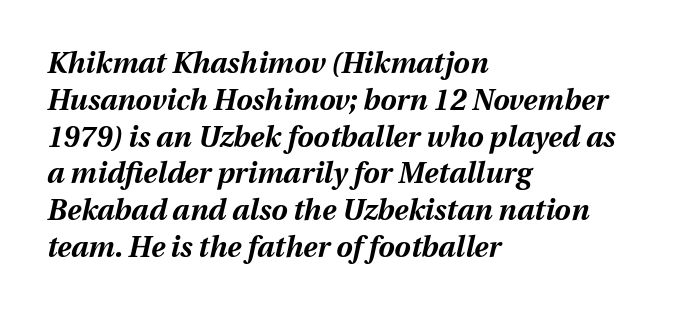
{"italic": "yes", "lean": "right", "slant_degrees": 12, "bold": "yes", "weight": "bold", "width": "normal", "stroke_contrast": "medium", "x_height": "medium", "monospaced": "no", "underline": "no", "align": "left", "line_spacing": "normal", "line_spacing_ratio": 1.27, "letter_spacing": "normal", "letter_spacing_em": 0.0, "glyph_px": 29}
